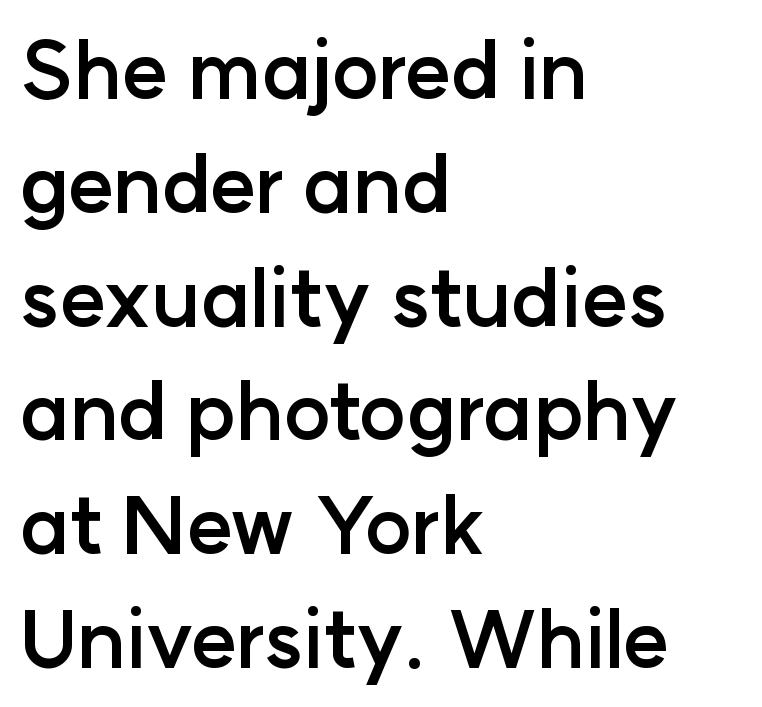
Q: Is the text bold? A: Yes.
Q: Is the text italic (slanted)? A: No, it is upright.
Q: Is the typeface a serif or a sans-serif typeface? A: Sans-serif.
Q: Is the text underlined? A: No.
Q: How is the paragraph aligned? A: Left-aligned.
Q: Is the spacing between letters normal or unusually wide? A: Normal.
Q: Is the spacing between lines tight, normal or loose? A: Normal.
Q: Width (condensed, normal, or wide)? A: Normal.
Q: Stroke contrast? A: Low.
Q: x-height? A: Medium.
Q: Monospaced? A: No.
